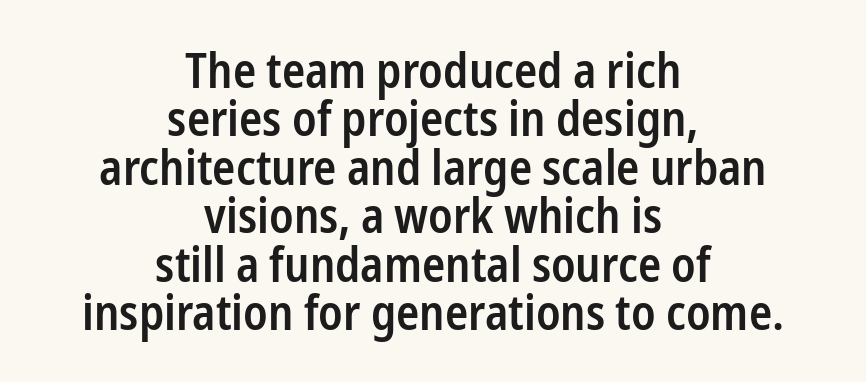
{"serif": "no", "italic": "no", "bold": "semi", "weight": "semibold", "width": "condensed", "stroke_contrast": "low", "x_height": "medium", "monospaced": "no", "underline": "no", "align": "center", "line_spacing": "tight", "line_spacing_ratio": 1.01, "letter_spacing": "normal", "letter_spacing_em": 0.0, "glyph_px": 48}
